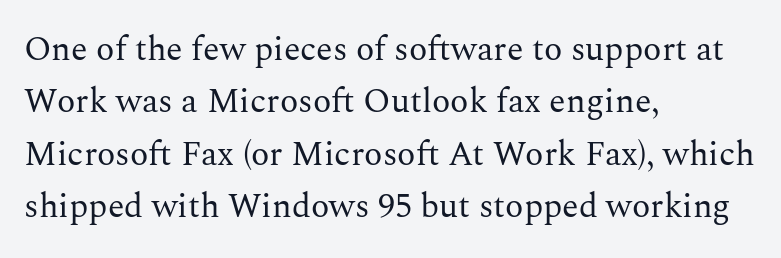
The image shows 34 px regular-weight serif type, upright; set left-aligned, normal line spacing (1.54x), normal letter spacing, not underlined; medium stroke contrast and a medium x-height.
